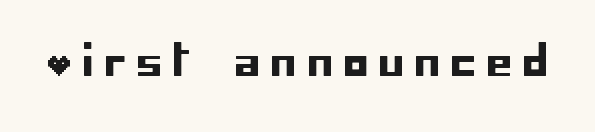
Q: Is the text italic (slanted)? A: No, it is upright.
Q: Is the typeface a serif or a sans-serif typeface? A: Sans-serif.
Q: Is the text underlined? A: No.
Q: Is the spacing between letters normal or unusually wide? A: Unusually wide.
Q: Width (condensed, normal, or wide)? A: Normal.
Q: Stroke contrast? A: Low.
Q: x-height? A: Large.
